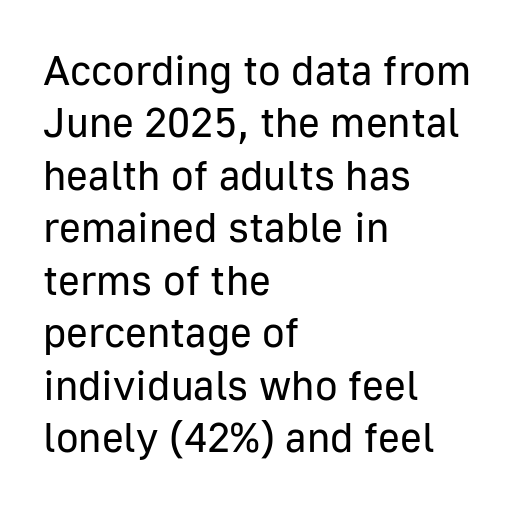
The image shows 42 px regular-weight sans-serif type, upright; set left-aligned, normal line spacing (1.25x), normal letter spacing, not underlined; low stroke contrast and a medium x-height.
